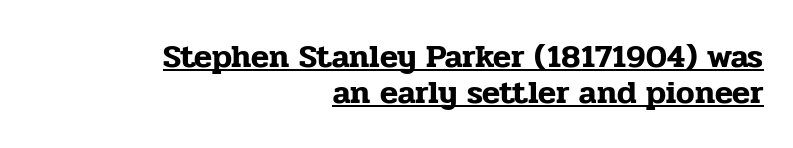
The image shows 33 px serif type, upright; set right-aligned, tight line spacing (1.09x), normal letter spacing, underlined; low stroke contrast and a medium x-height.
